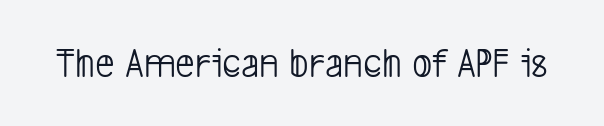
{"serif": "no", "bold": "no", "weight": "light", "width": "condensed", "stroke_contrast": "low", "x_height": "medium", "monospaced": "no", "underline": "no", "letter_spacing": "normal", "letter_spacing_em": 0.0, "glyph_px": 43}
